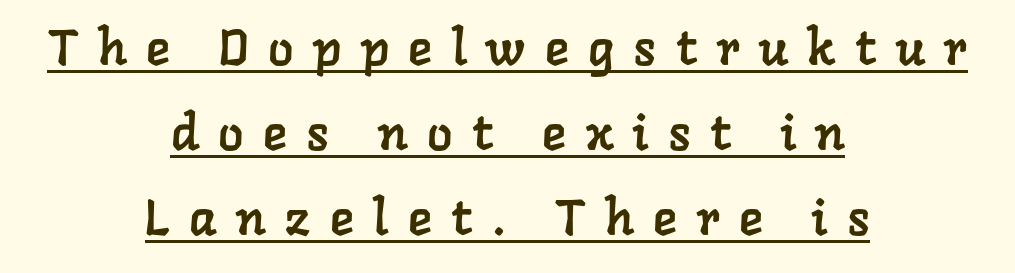
The image shows 50 px serif type; set centered, normal line spacing (1.7x), unusually wide letter spacing (+0.39 em), underlined; low stroke contrast and a medium x-height.
